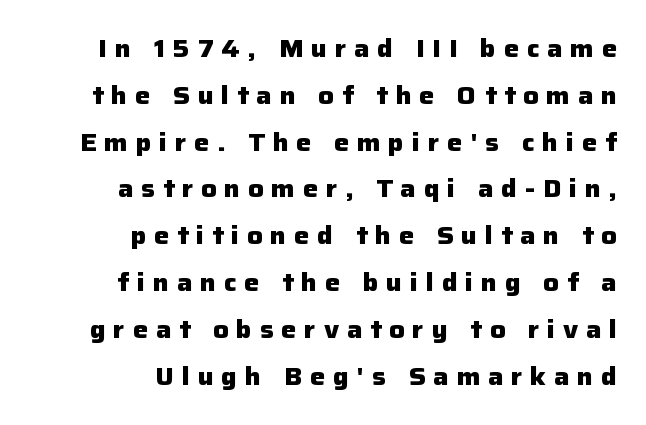
{"italic": "no", "bold": "yes", "underline": "no", "align": "right", "line_spacing": "loose", "line_spacing_ratio": 1.95, "letter_spacing": "wide", "letter_spacing_em": 0.32, "glyph_px": 24}
